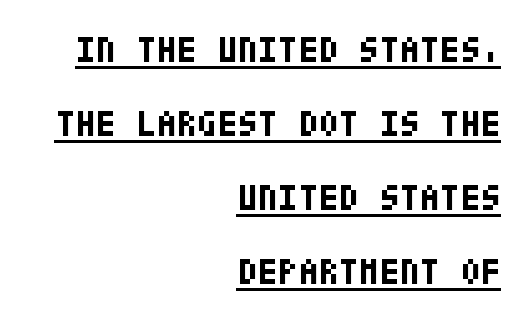
Posture: upright roman. Looks like someone drew a line under every word here. A typesetter would call this leading open, well beyond the default. The characters display no serif detailing; their extremities are plain.
